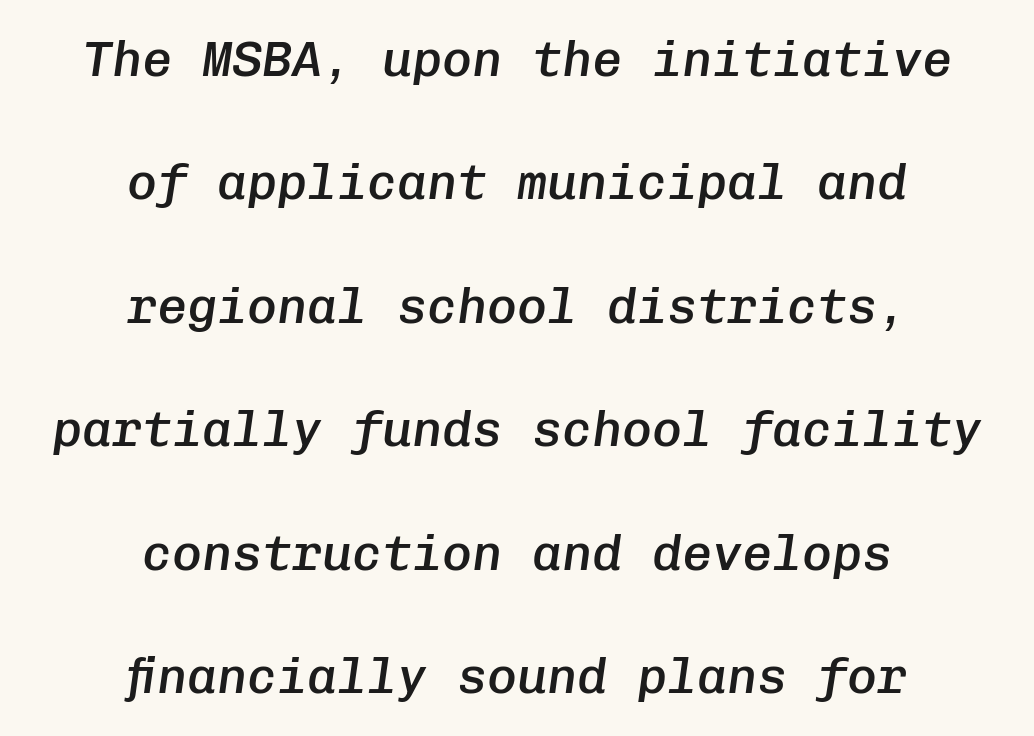
The space between consecutive lines is lavish. Every letter is mildly thick-stroked: semibold rather than bold. Each word holds together tightly as a unit, with standard inter-letter gaps. This sample has the even, mechanical cadence of fixed-width lettering. The strip under each line holds only bare page. The typesetter chose a symmetrical, centered arrangement here.
